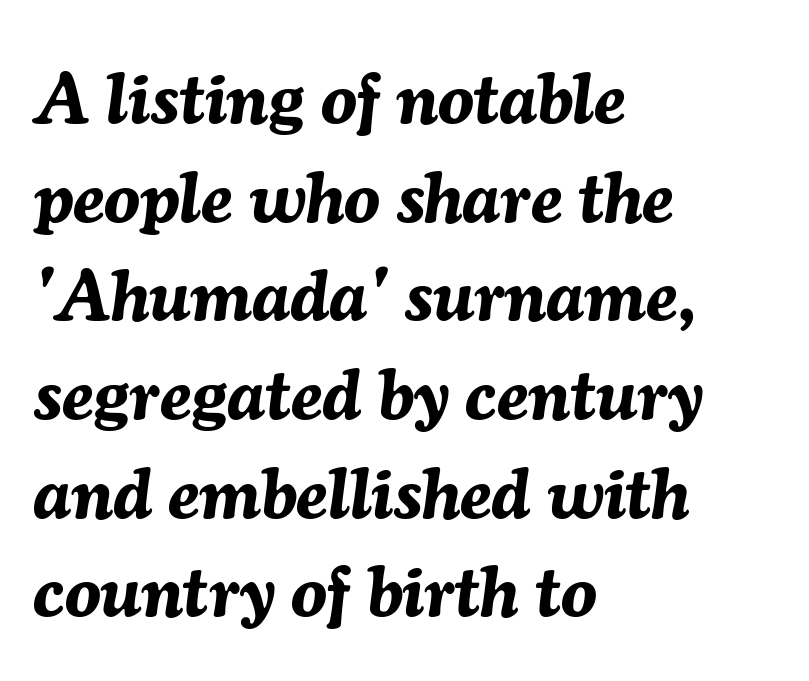
{"italic": "yes", "lean": "right", "slant_degrees": 7, "bold": "yes", "weight": "bold", "width": "normal", "stroke_contrast": "medium", "x_height": "medium", "monospaced": "no", "underline": "no", "align": "left", "line_spacing": "normal", "line_spacing_ratio": 1.37, "letter_spacing": "normal", "letter_spacing_em": 0.0, "glyph_px": 72}
